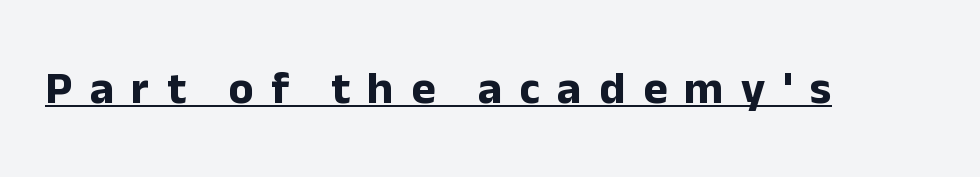
Q: Is the text bold? A: Yes.
Q: Is the text italic (slanted)? A: No, it is upright.
Q: Is the typeface a serif or a sans-serif typeface? A: Sans-serif.
Q: Is the text underlined? A: Yes.
Q: Is the spacing between letters normal or unusually wide? A: Unusually wide.
Q: Width (condensed, normal, or wide)? A: Normal.
Q: Stroke contrast? A: Low.
Q: x-height? A: Medium.
Q: Monospaced? A: No.
